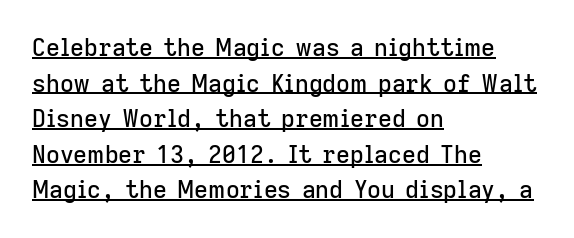
The image shows 24 px text type, upright; set left-aligned, normal line spacing (1.48x), normal letter spacing, underlined.
